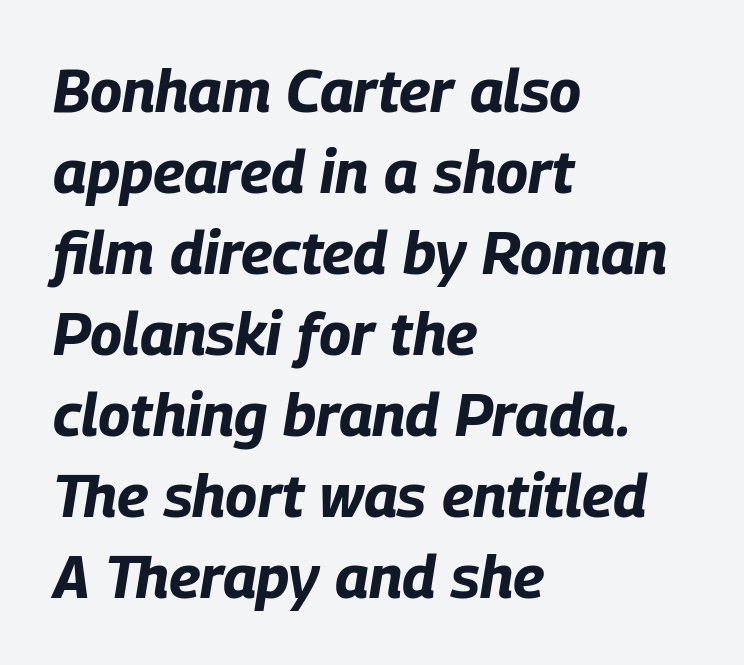
Style check: oblique. Looks like regular typesetting: each glyph gets only the width it needs. Check the space under the baseline: it is left empty. Letter spacing: default.
